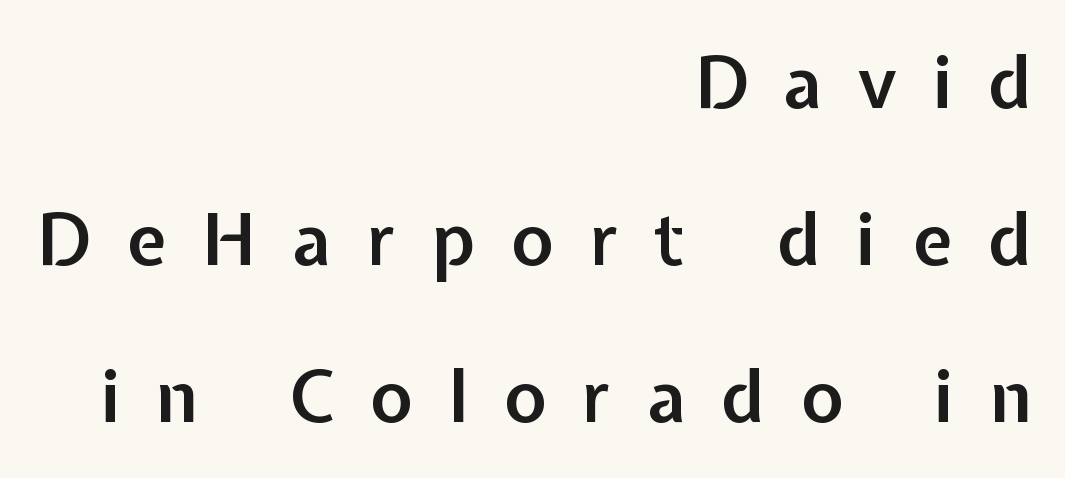
{"serif": "no", "italic": "no", "bold": "semi", "weight": "semibold", "width": "normal", "stroke_contrast": "low", "x_height": "medium", "monospaced": "no", "underline": "no", "align": "right", "line_spacing": "loose", "line_spacing_ratio": 2.18, "letter_spacing": "wide", "letter_spacing_em": 0.5, "glyph_px": 72}
